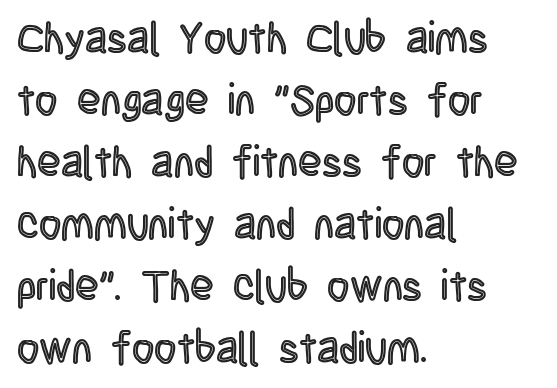
The image shows 43 px condensed type, upright; set left-aligned, normal line spacing (1.44x), normal letter spacing, not underlined; a large x-height.
